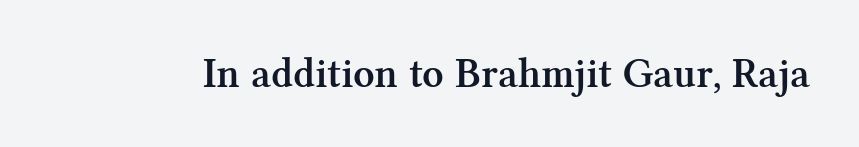
The letters stand upright; this is a roman face. Type without underlining. The type family on display is of the serif kind. Character widths vary here, with narrow letters taking less room than wide ones. What stands out about the letter spacing? Nothing — it is the standard amount.
